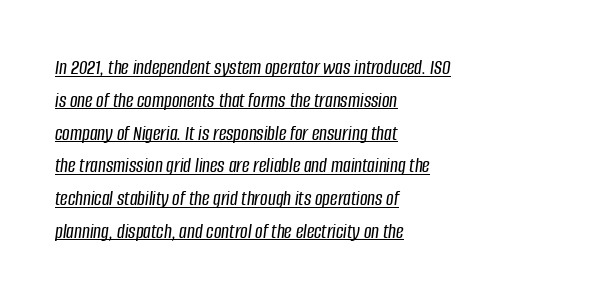
The image shows 21 px text type, italic (leaning right); set left-aligned, normal line spacing (1.56x), normal letter spacing, underlined.
